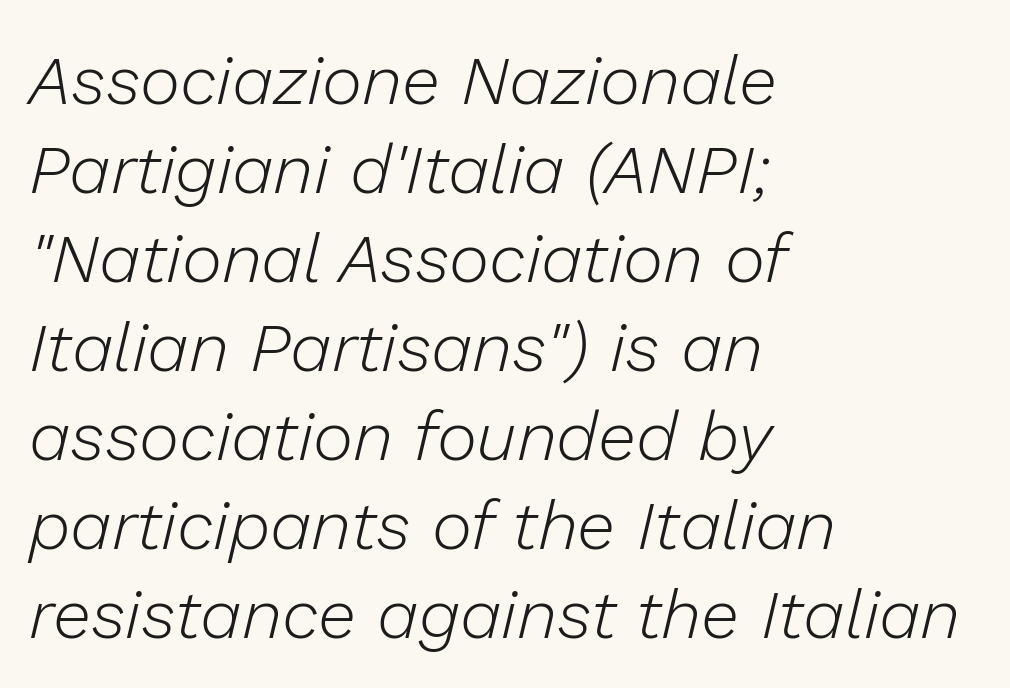
Q: Is the text bold? A: No.
Q: Is the text italic (slanted)? A: Yes, it leans right by about 13 degrees.
Q: Is the text underlined? A: No.
Q: How is the paragraph aligned? A: Left-aligned.
Q: Is the spacing between letters normal or unusually wide? A: Normal.
Q: Is the spacing between lines tight, normal or loose? A: Normal.
Q: Width (condensed, normal, or wide)? A: Normal.
Q: Stroke contrast? A: Low.
Q: x-height? A: Medium.
Q: Monospaced? A: No.
